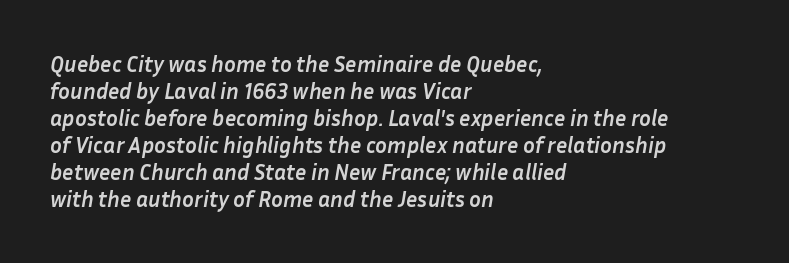
The image shows 22 px bold type, italic (leaning right); set left-aligned, line spacing 1.23x, normal letter spacing, not underlined.
